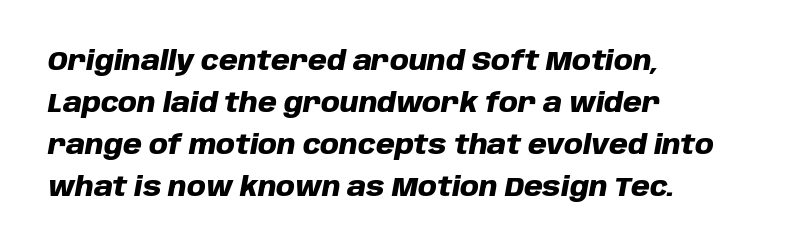
{"italic": "yes", "lean": "right", "slant_degrees": 10, "bold": "yes", "underline": "no", "align": "left", "line_spacing": "normal", "line_spacing_ratio": 1.56, "letter_spacing": "normal", "letter_spacing_em": 0.0, "glyph_px": 27}
